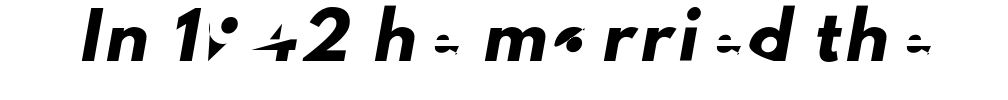
Q: Is the typeface a serif or a sans-serif typeface? A: Sans-serif.
Q: Is the text underlined? A: No.
Q: Width (condensed, normal, or wide)? A: Normal.
Q: Stroke contrast? A: Low.
Q: x-height? A: Small.
Q: Monospaced? A: No.
